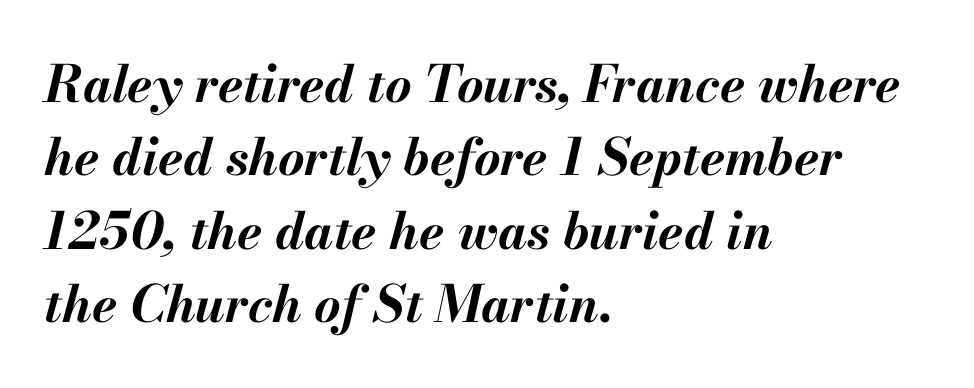
{"italic": "yes", "lean": "right", "slant_degrees": 13, "bold": "yes", "weight": "bold", "width": "normal", "stroke_contrast": "medium", "x_height": "small", "monospaced": "no", "underline": "no", "align": "left", "line_spacing": "normal", "line_spacing_ratio": 1.44, "letter_spacing": "normal", "letter_spacing_em": 0.0, "glyph_px": 51}
